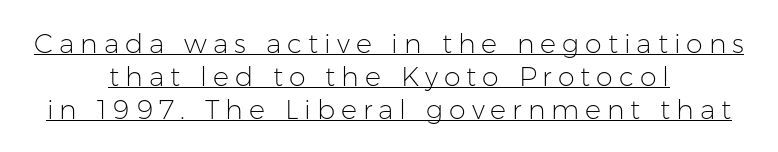
Where is the straight margin? There isn't one; the lines are centered. Underlining? Definitely there. Inter-character spacing is expanded well beyond the font's built-in metrics. Quick note: not italic, upright. Compared with a typical body face, this is equally light or lighter still.
